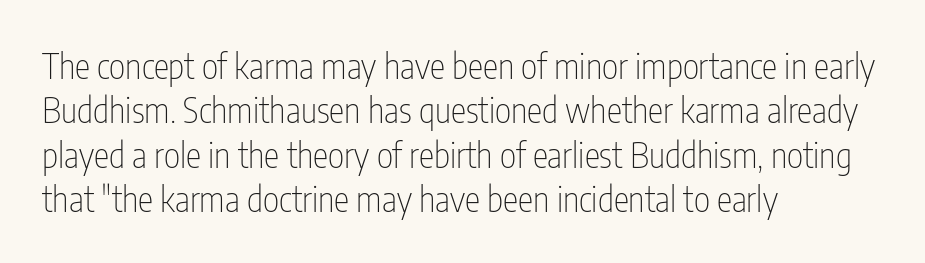
The image shows 35 px thin, condensed sans-serif type, upright; set left-aligned, normal line spacing (1.27x), normal letter spacing, not underlined; low stroke contrast and a medium x-height.
